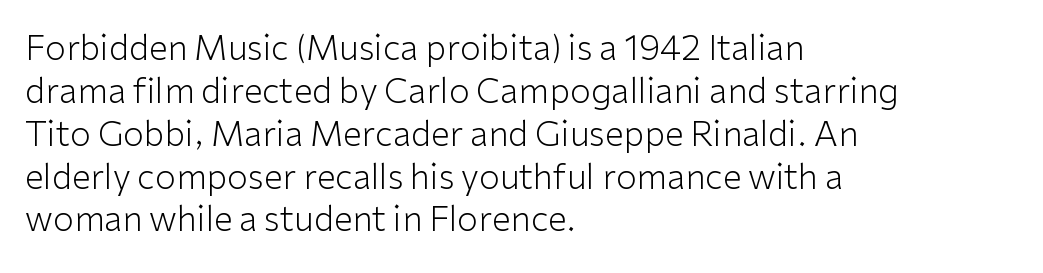
Q: Is the text bold? A: No.
Q: Is the text italic (slanted)? A: No, it is upright.
Q: Is the typeface a serif or a sans-serif typeface? A: Sans-serif.
Q: Is the text underlined? A: No.
Q: How is the paragraph aligned? A: Left-aligned.
Q: Is the spacing between letters normal or unusually wide? A: Normal.
Q: Is the spacing between lines tight, normal or loose? A: Normal.
Q: Width (condensed, normal, or wide)? A: Normal.
Q: Stroke contrast? A: Low.
Q: x-height? A: Medium.
Q: Monospaced? A: No.
